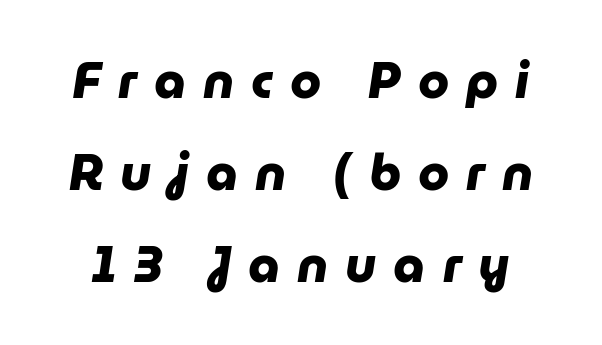
The image shows 50 px heavy sans-serif type; set line spacing 1.84x, unusually wide letter spacing (+0.34 em), not underlined; low stroke contrast and a medium x-height.
